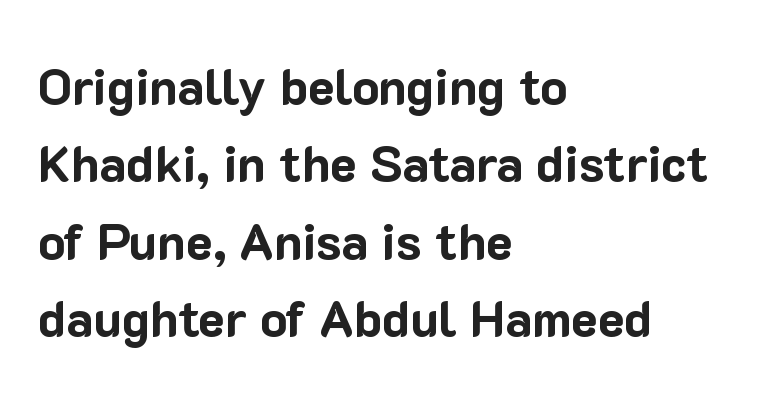
The image shows 50 px bold sans-serif type, upright; set left-aligned, normal line spacing (1.55x), normal letter spacing, not underlined; low stroke contrast and a medium x-height.
